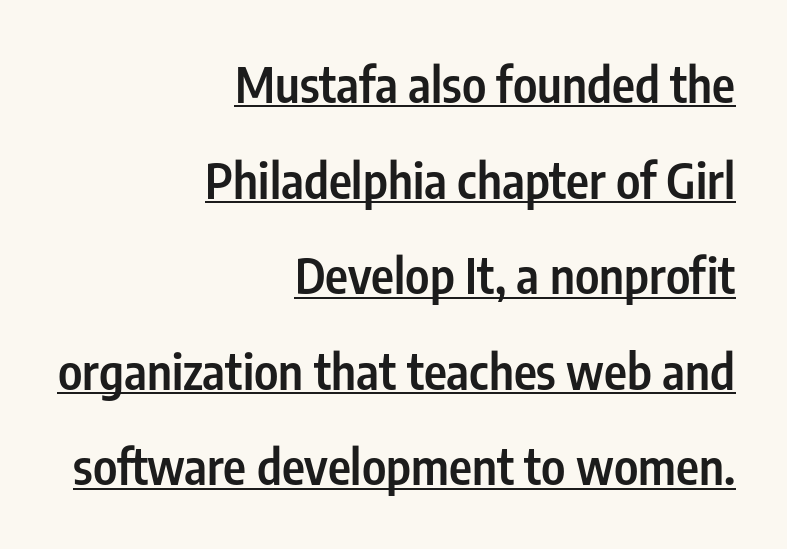
{"serif": "no", "italic": "no", "bold": "semi", "weight": "semibold", "width": "condensed", "stroke_contrast": "low", "x_height": "medium", "monospaced": "no", "underline": "yes", "align": "right", "line_spacing": "loose", "line_spacing_ratio": 1.95, "letter_spacing": "normal", "letter_spacing_em": 0.0, "glyph_px": 49}
